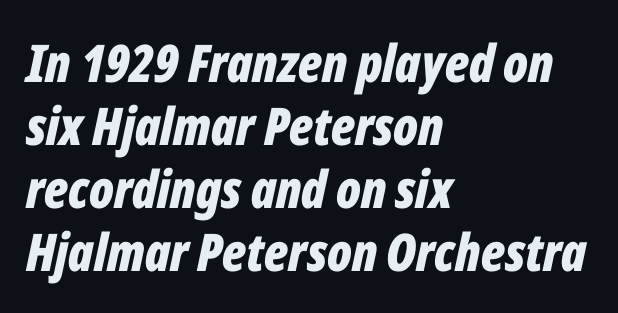
Q: Is the text bold? A: Yes.
Q: Is the text italic (slanted)? A: Yes, it leans right by about 12 degrees.
Q: Is the text underlined? A: No.
Q: How is the paragraph aligned? A: Left-aligned.
Q: Is the spacing between letters normal or unusually wide? A: Normal.
Q: Width (condensed, normal, or wide)? A: Condensed.
Q: Stroke contrast? A: Low.
Q: x-height? A: Medium.
Q: Monospaced? A: No.
